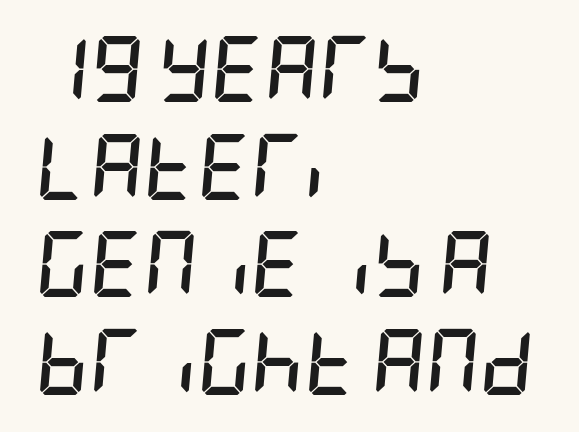
Q: Is the text bold? A: Yes.
Q: Is the text italic (slanted)? A: Yes, it leans right by about 5 degrees.
Q: Is the text underlined? A: No.
Q: How is the paragraph aligned? A: Left-aligned.
Q: Is the spacing between letters normal or unusually wide? A: Normal.
Q: Is the spacing between lines tight, normal or loose? A: Normal.
Q: Width (condensed, normal, or wide)? A: Condensed.
Q: Stroke contrast? A: Low.
Q: x-height? A: Large.
